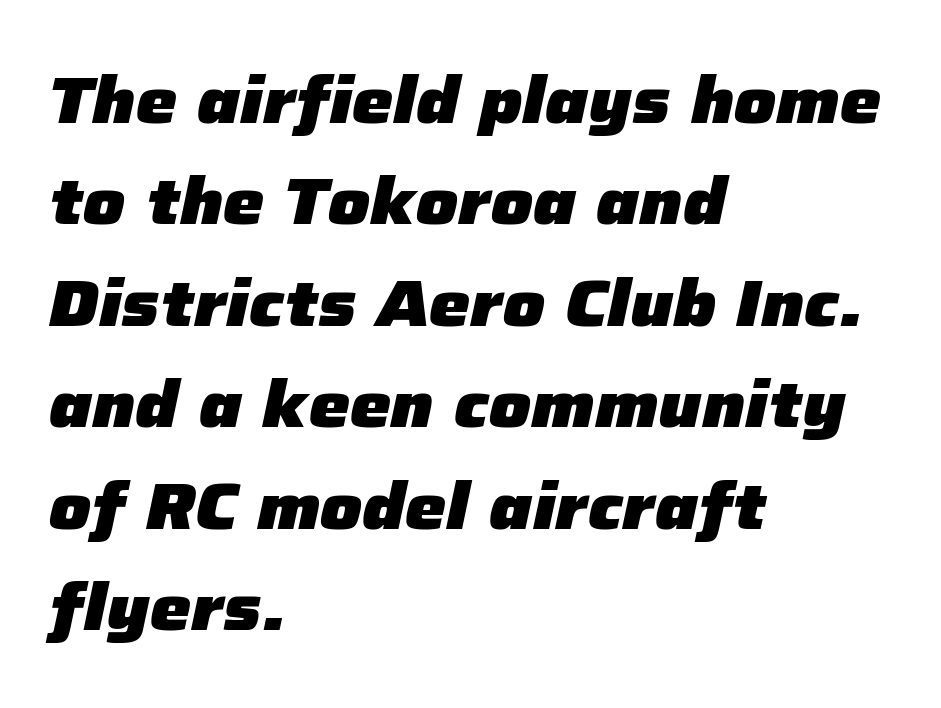
Q: Is the text bold? A: Yes.
Q: Is the text italic (slanted)? A: Yes, it leans right by about 12 degrees.
Q: Is the text underlined? A: No.
Q: How is the paragraph aligned? A: Left-aligned.
Q: Is the spacing between letters normal or unusually wide? A: Normal.
Q: Is the spacing between lines tight, normal or loose? A: Normal.
Q: Width (condensed, normal, or wide)? A: Normal.
Q: Stroke contrast? A: Low.
Q: x-height? A: Medium.
Q: Monospaced? A: No.
